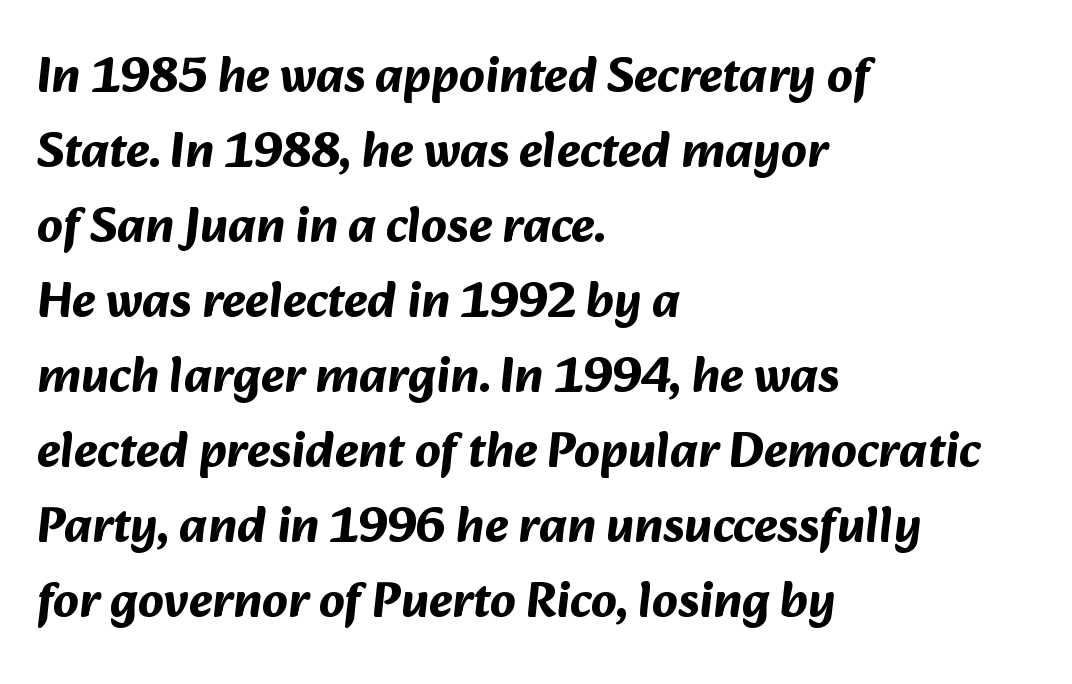
Q: Is the text bold? A: Yes.
Q: Is the typeface a serif or a sans-serif typeface? A: Sans-serif.
Q: Is the text underlined? A: No.
Q: How is the paragraph aligned? A: Left-aligned.
Q: Is the spacing between letters normal or unusually wide? A: Normal.
Q: Is the spacing between lines tight, normal or loose? A: Normal.
Q: Width (condensed, normal, or wide)? A: Normal.
Q: Stroke contrast? A: Medium.
Q: x-height? A: Medium.
Q: Monospaced? A: No.
